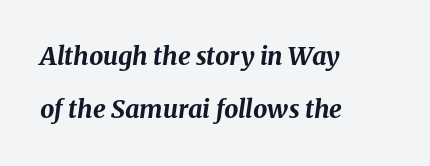
Q: Is the text bold? A: Yes.
Q: Is the text italic (slanted)? A: Yes, it leans right by about 8 degrees.
Q: Is the text underlined? A: No.
Q: How is the paragraph aligned? A: Left-aligned.
Q: Is the spacing between letters normal or unusually wide? A: Normal.
Q: Is the spacing between lines tight, normal or loose? A: Loose.
